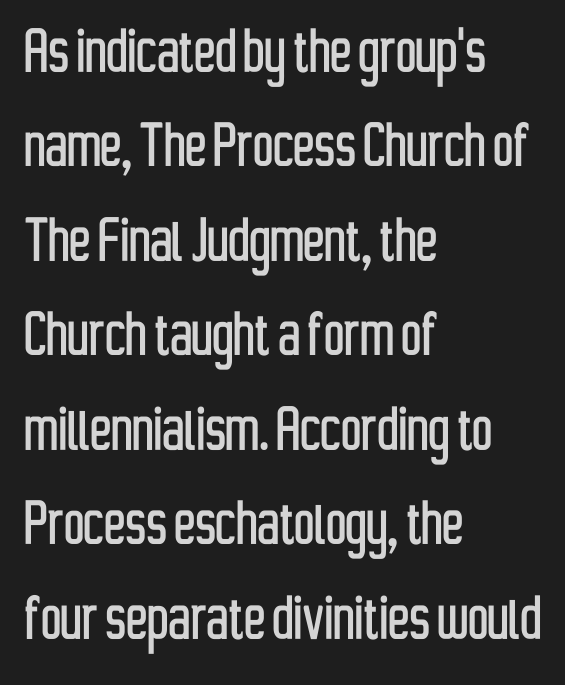
{"serif": "no", "italic": "no", "width": "condensed", "stroke_contrast": "low", "x_height": "medium", "monospaced": "no", "underline": "no", "align": "left", "line_spacing": "normal", "line_spacing_ratio": 1.33, "letter_spacing": "normal", "letter_spacing_em": 0.0, "glyph_px": 71}
